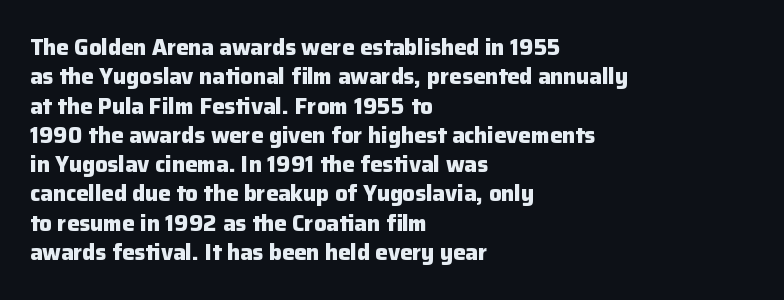
{"italic": "no", "bold": "yes", "underline": "no", "align": "left", "line_spacing": "normal", "line_spacing_ratio": 1.33, "letter_spacing": "normal", "letter_spacing_em": 0.0, "glyph_px": 22}
